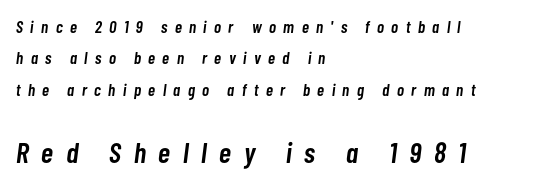
The image shows 29 px semibold, condensed type, italic (leaning right); set left-aligned, line spacing 1.85x, unusually wide letter spacing (+0.44 em), not underlined; the second (bottom) block is 1.71x larger; low stroke contrast and a medium x-height.
